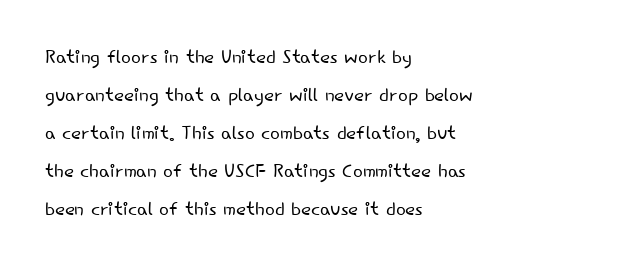
{"italic": "no", "bold": "no", "underline": "no", "align": "left", "line_spacing": "normal", "line_spacing_ratio": 1.46, "letter_spacing": "normal", "letter_spacing_em": 0.0, "glyph_px": 26}
